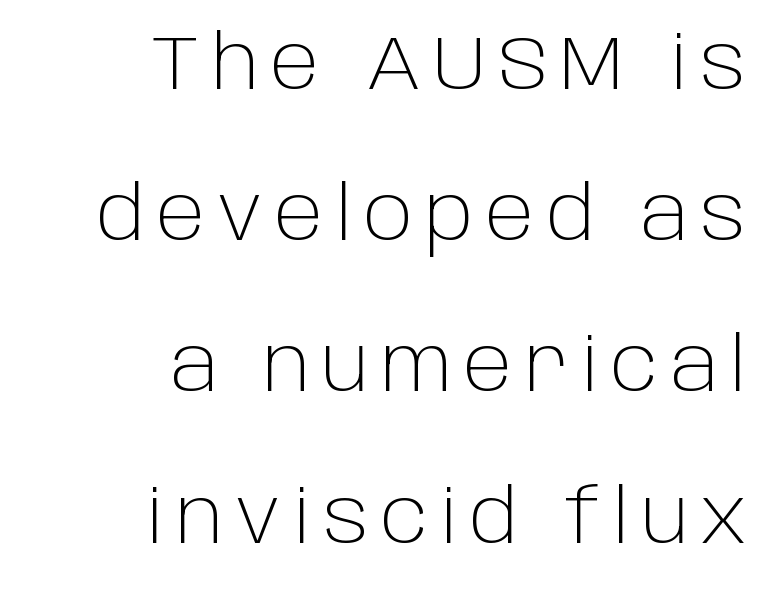
Q: Is the text bold? A: No.
Q: Is the text italic (slanted)? A: No, it is upright.
Q: Is the typeface a serif or a sans-serif typeface? A: Sans-serif.
Q: Is the text underlined? A: No.
Q: How is the paragraph aligned? A: Right-aligned.
Q: Is the spacing between lines tight, normal or loose? A: Loose.
Q: Width (condensed, normal, or wide)? A: Normal.
Q: Stroke contrast? A: Low.
Q: x-height? A: Large.
Q: Monospaced? A: No.
